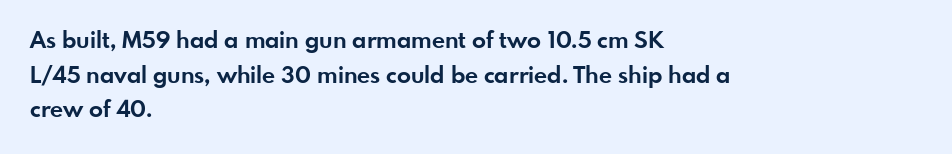
The image shows 23 px bold type, upright; set left-aligned, normal line spacing (1.51x), normal letter spacing, not underlined.
